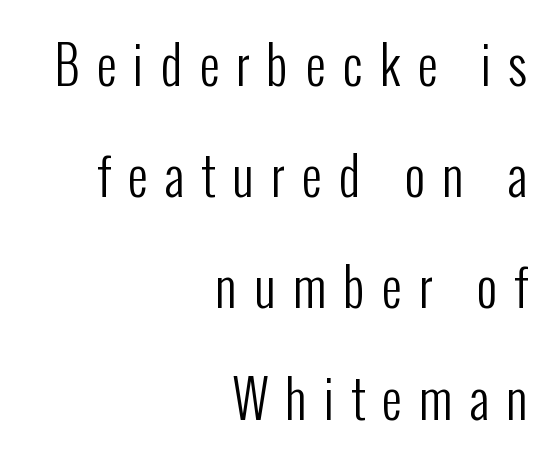
Q: Is the text bold? A: No.
Q: Is the text italic (slanted)? A: No, it is upright.
Q: Is the typeface a serif or a sans-serif typeface? A: Sans-serif.
Q: Is the text underlined? A: No.
Q: How is the paragraph aligned? A: Right-aligned.
Q: Is the spacing between letters normal or unusually wide? A: Unusually wide.
Q: Is the spacing between lines tight, normal or loose? A: Loose.
Q: Width (condensed, normal, or wide)? A: Condensed.
Q: Stroke contrast? A: Low.
Q: x-height? A: Medium.
Q: Monospaced? A: No.
